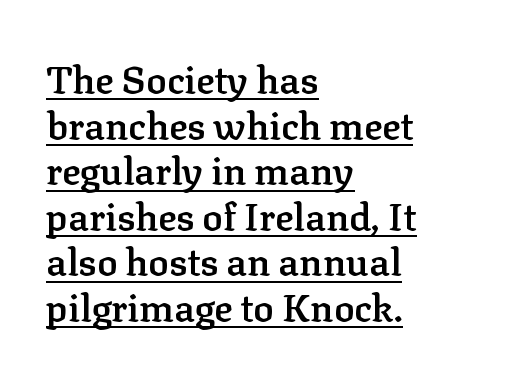
{"serif": "yes", "italic": "no", "bold": "semi", "weight": "semibold", "width": "normal", "stroke_contrast": "low", "x_height": "medium", "monospaced": "no", "underline": "yes", "align": "left", "line_spacing_ratio": 1.2, "letter_spacing": "normal", "letter_spacing_em": 0.0, "glyph_px": 38}
